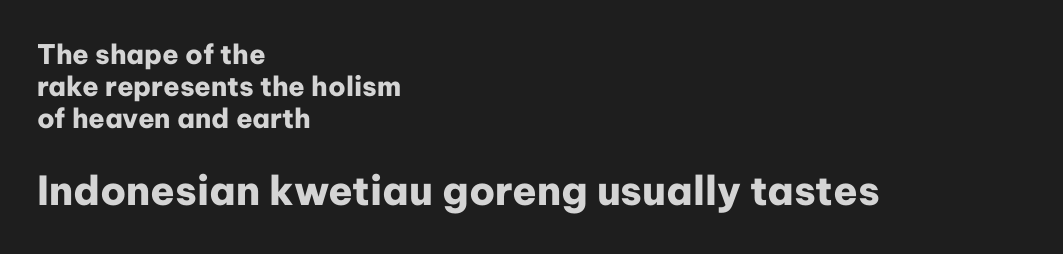
This layout puts the modest block above and the oversized block below. Nope, not italic — everything's standing straight. The space directly below the letters is spotless. Visually the block forms a straight wall on the left and a jagged coastline on the right. Characters follow at the spacing the type designer built in.
